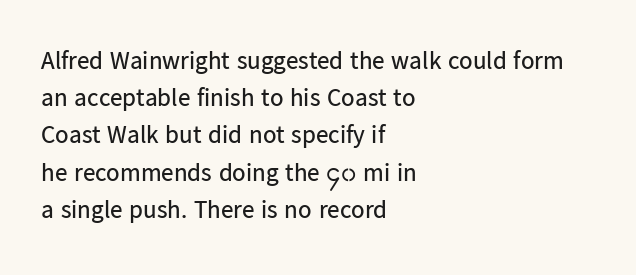
Each new line begins a customary step beneath the previous one. In CSS terms this would be text-align: left. Every character sits straight up, as roman type does. Inter-character spacing is left at the font's built-in metrics.
